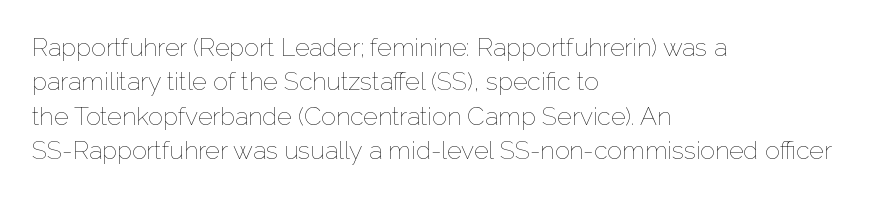
Spacing between characters is what you'd get straight out of the box. The passage shown is not underscored anywhere. The lines in this sample share a left origin and differ only in where they stop. The lines sit at an ordinary, default distance from one another. Is the type heavy? It reads as light-to-regular instead.
